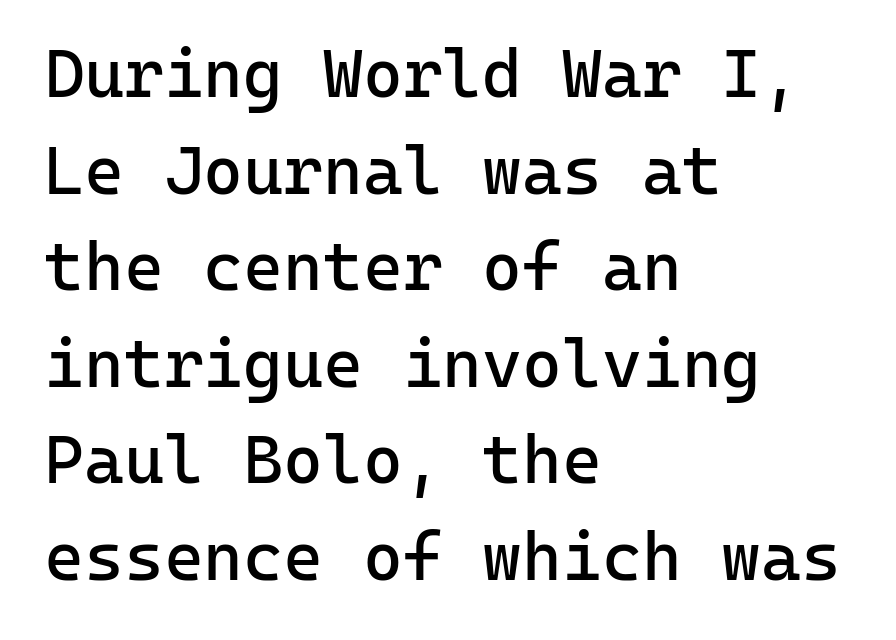
{"serif": "no", "italic": "no", "bold": "no", "weight": "regular", "width": "normal", "stroke_contrast": "low", "x_height": "medium", "monospaced": "yes", "underline": "no", "align": "left", "line_spacing": "normal", "line_spacing_ratio": 1.42, "letter_spacing": "normal", "letter_spacing_em": 0.0, "glyph_px": 68}
